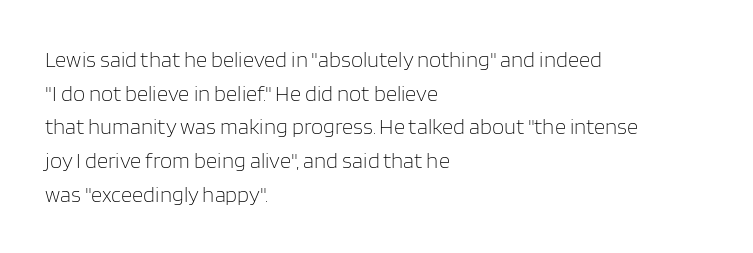
Unbolded letterforms with no extra heft. The letterforms sit shoulder to shoulder at normal distance. Line spacing here is normal. Glance below the letters and you will spot only blank space. Visually the block forms a straight wall on the left and a jagged coastline on the right.
